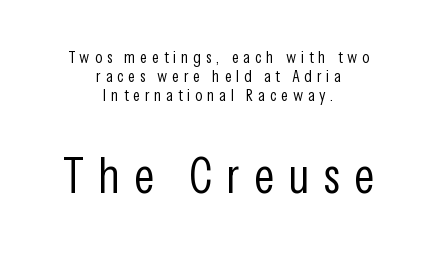
The image shows 50 px light, condensed sans-serif type, upright; set centered, tight line spacing (1.12x), unusually wide letter spacing (+0.28 em), not underlined; the second (bottom) block is 2.94x larger; low stroke contrast and a medium x-height.
